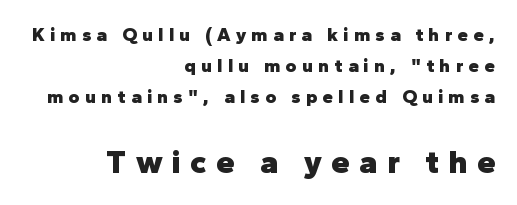
Q: Is the text bold? A: Yes.
Q: Is the text italic (slanted)? A: No, it is upright.
Q: Is the typeface a serif or a sans-serif typeface? A: Sans-serif.
Q: Is the text underlined? A: No.
Q: How is the paragraph aligned? A: Right-aligned.
Q: Is the spacing between letters normal or unusually wide? A: Unusually wide.
Q: Is the spacing between lines tight, normal or loose? A: Normal.
Q: Which block of text is set in a larger size, the first (top) or the second (bottom)? A: The second (bottom) one.
Q: Width (condensed, normal, or wide)? A: Normal.
Q: Stroke contrast? A: Low.
Q: x-height? A: Medium.
Q: Monospaced? A: No.
